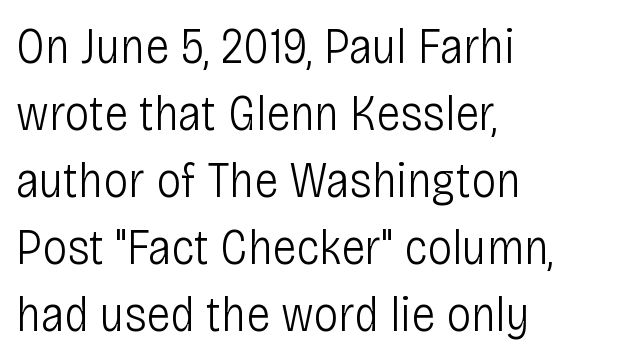
{"serif": "no", "italic": "no", "bold": "no", "weight": "light", "width": "condensed", "stroke_contrast": "low", "x_height": "large", "monospaced": "no", "underline": "no", "align": "left", "line_spacing": "normal", "line_spacing_ratio": 1.34, "letter_spacing": "normal", "letter_spacing_em": 0.0, "glyph_px": 50}
